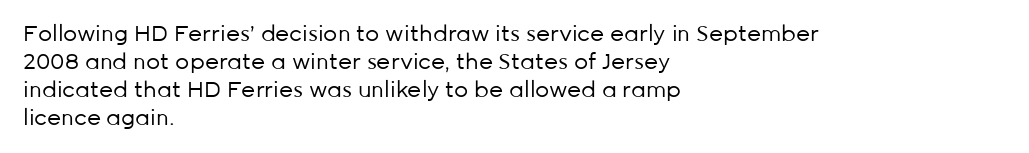
Q: Is the text bold? A: No.
Q: Is the text italic (slanted)? A: No, it is upright.
Q: Is the text underlined? A: No.
Q: How is the paragraph aligned? A: Left-aligned.
Q: Is the spacing between letters normal or unusually wide? A: Normal.
Q: Is the spacing between lines tight, normal or loose? A: Normal.
